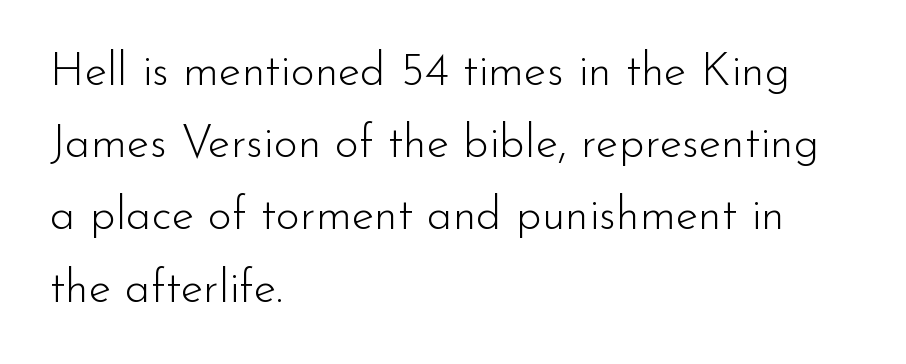
Q: Is the text bold? A: No.
Q: Is the text italic (slanted)? A: No, it is upright.
Q: Is the typeface a serif or a sans-serif typeface? A: Sans-serif.
Q: Is the text underlined? A: No.
Q: How is the paragraph aligned? A: Left-aligned.
Q: Is the spacing between letters normal or unusually wide? A: Normal.
Q: Is the spacing between lines tight, normal or loose? A: Normal.
Q: Width (condensed, normal, or wide)? A: Normal.
Q: Stroke contrast? A: Low.
Q: x-height? A: Small.
Q: Monospaced? A: No.
